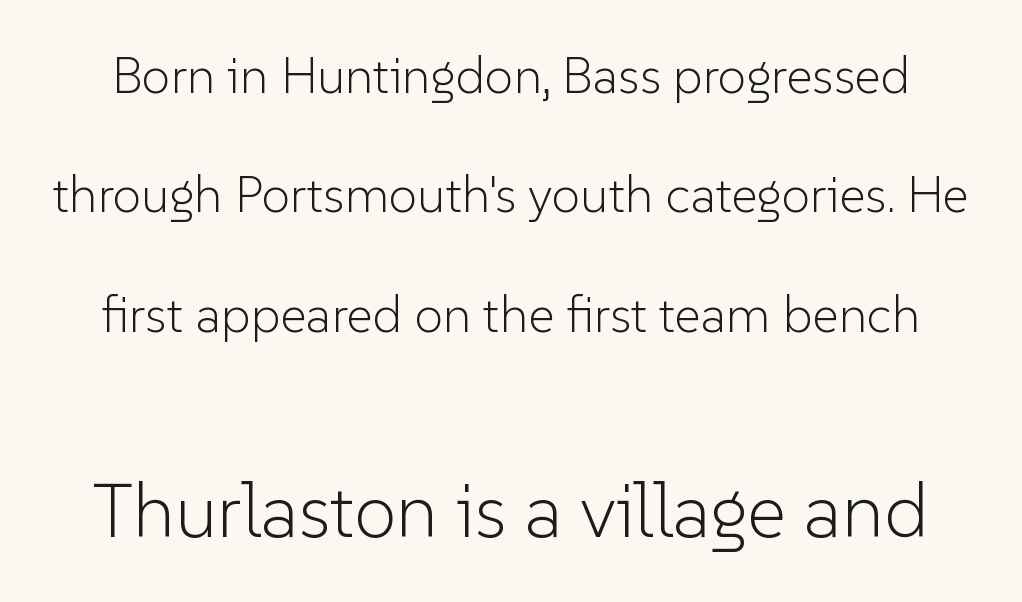
The image shows 76 px light sans-serif type, upright; set loose line spacing (2.34x), normal letter spacing, not underlined; the second (bottom) block is 1.49x larger; low stroke contrast and a medium x-height.
